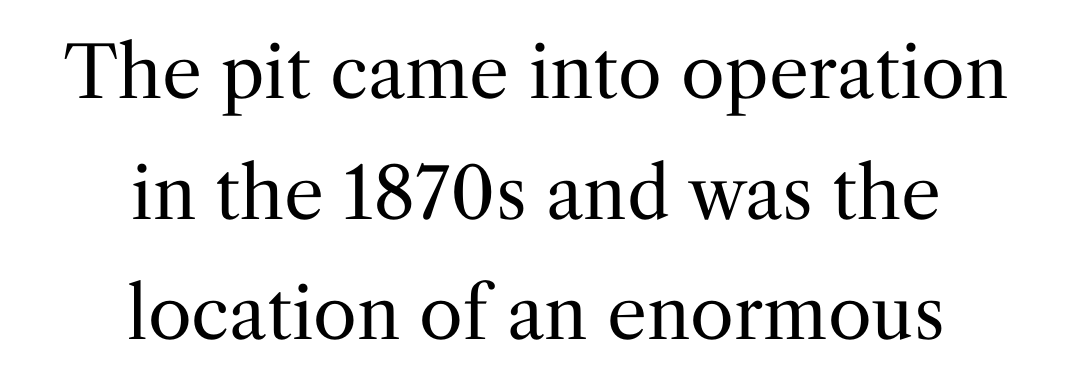
The image shows 71 px regular-weight serif type, upright; set centered, normal line spacing (1.7x), normal letter spacing, not underlined; medium stroke contrast and a medium x-height.
